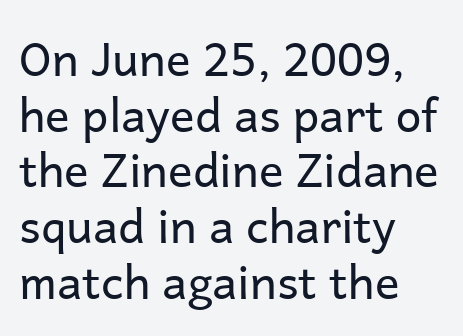
{"serif": "no", "italic": "no", "bold": "no", "weight": "regular", "width": "normal", "stroke_contrast": "low", "x_height": "medium", "monospaced": "no", "underline": "no", "align": "left", "line_spacing_ratio": 1.21, "letter_spacing": "normal", "letter_spacing_em": 0.0, "glyph_px": 46}
